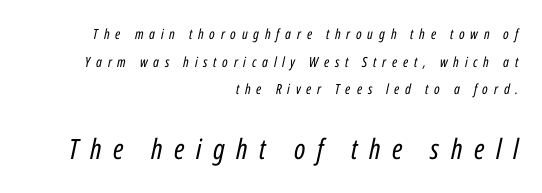
Block two is the big one; block one sits smaller above it. If you drew a ruler down the right edge, every line would touch it. The font's italic variant was chosen for this text. The string is rendered with underlining switched off. Loosely led — the rows are spread out.
